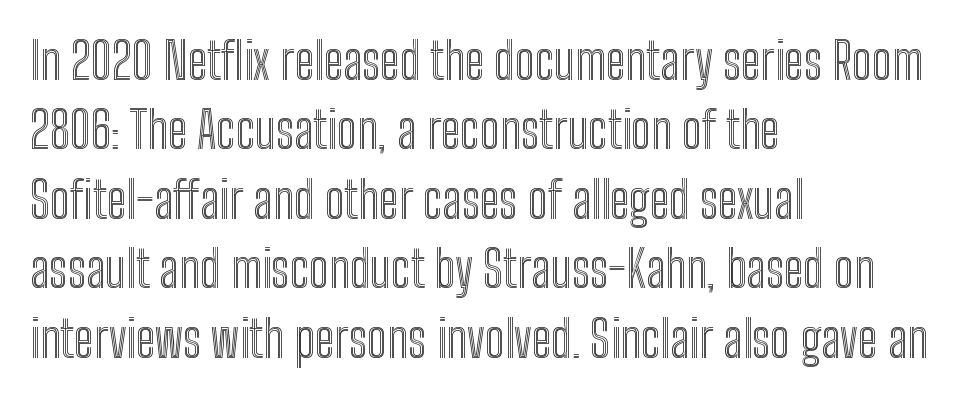
{"italic": "no", "width": "condensed", "x_height": "medium", "monospaced": "no", "underline": "no", "align": "left", "line_spacing": "normal", "line_spacing_ratio": 1.39, "letter_spacing": "normal", "letter_spacing_em": 0.0, "glyph_px": 50}
